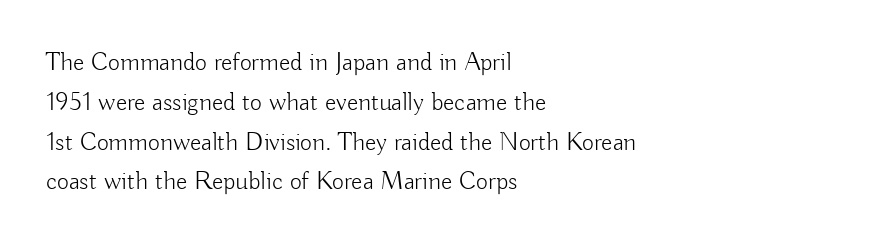
Q: Is the text bold? A: No.
Q: Is the text italic (slanted)? A: No, it is upright.
Q: Is the text underlined? A: No.
Q: How is the paragraph aligned? A: Left-aligned.
Q: Is the spacing between letters normal or unusually wide? A: Normal.
Q: Is the spacing between lines tight, normal or loose? A: Normal.
